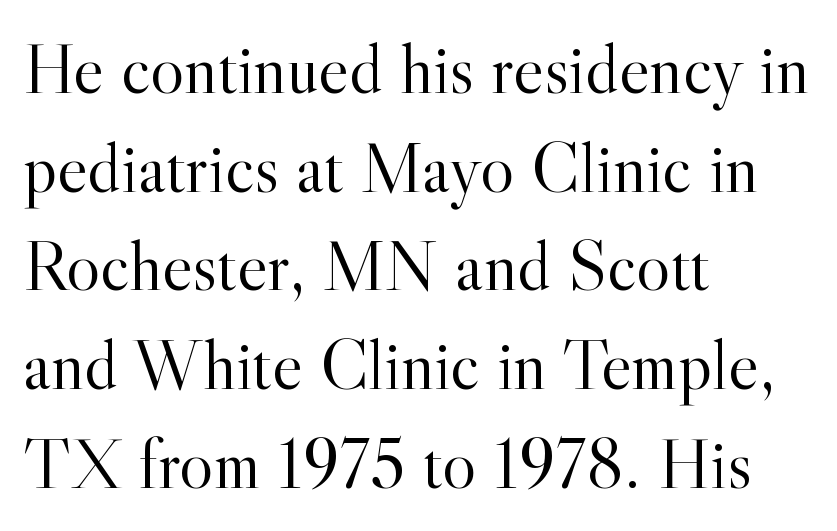
Q: Is the text bold? A: No.
Q: Is the text italic (slanted)? A: No, it is upright.
Q: Is the typeface a serif or a sans-serif typeface? A: Serif.
Q: Is the text underlined? A: No.
Q: How is the paragraph aligned? A: Left-aligned.
Q: Is the spacing between letters normal or unusually wide? A: Normal.
Q: Is the spacing between lines tight, normal or loose? A: Normal.
Q: Width (condensed, normal, or wide)? A: Normal.
Q: x-height? A: Small.
Q: Monospaced? A: No.
